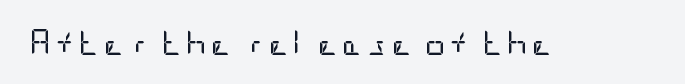
{"italic": "no", "bold": "no", "underline": "no", "glyph_px": 26}
